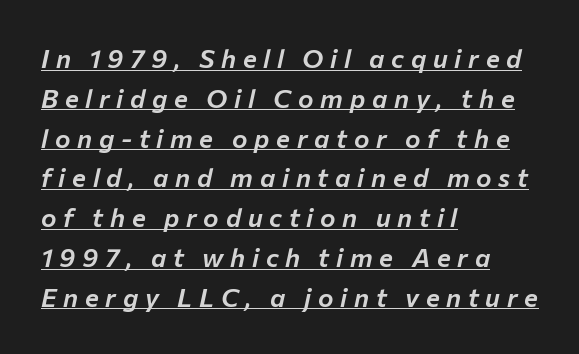
These lines are set flush left with a ragged right edge. The space between consecutive lines is moderate. The tracking jumps out immediately: characters are airy and widely separated. Descenders here cross a horizontal rule under the line.
